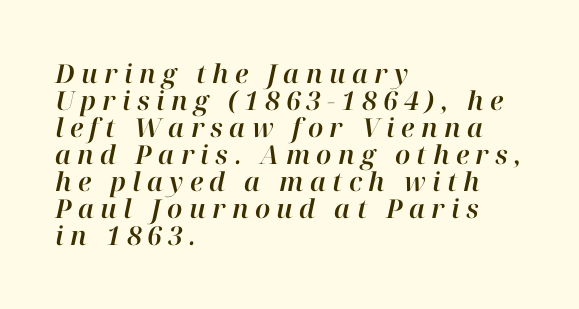
The designer dialed line spacing down below the default. Posture: slanted. Type without underlining. In CSS terms this would be text-align: left.
